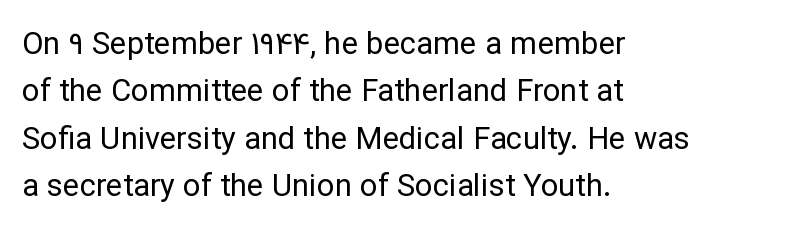
The image shows 31 px regular-weight sans-serif type, upright; set left-aligned, normal line spacing (1.53x), normal letter spacing, not underlined; low stroke contrast and a medium x-height.
